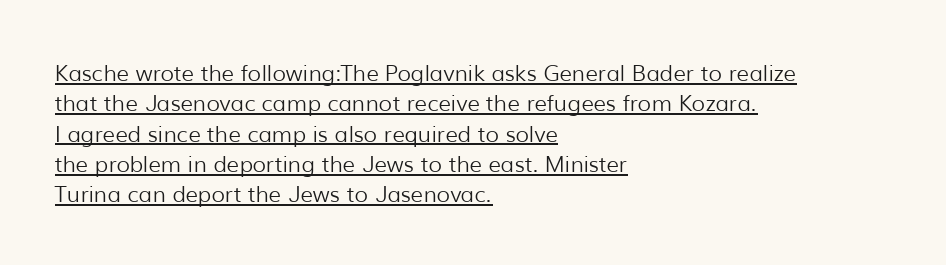
Q: Is the text bold? A: No.
Q: Is the text italic (slanted)? A: No, it is upright.
Q: Is the text underlined? A: Yes.
Q: How is the paragraph aligned? A: Left-aligned.
Q: Is the spacing between letters normal or unusually wide? A: Normal.
Q: Is the spacing between lines tight, normal or loose? A: Normal.
